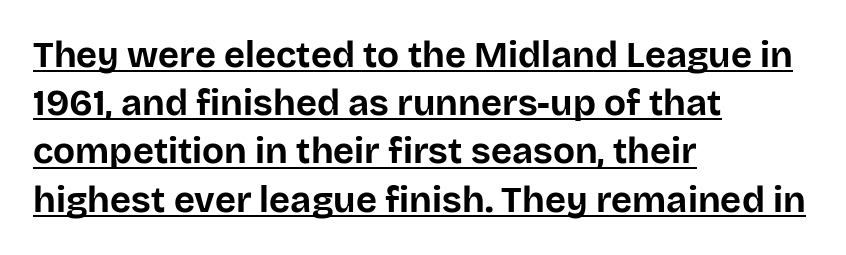
Q: Is the text bold? A: Yes.
Q: Is the text italic (slanted)? A: No, it is upright.
Q: Is the typeface a serif or a sans-serif typeface? A: Sans-serif.
Q: Is the text underlined? A: Yes.
Q: How is the paragraph aligned? A: Left-aligned.
Q: Is the spacing between letters normal or unusually wide? A: Normal.
Q: Is the spacing between lines tight, normal or loose? A: Normal.
Q: Width (condensed, normal, or wide)? A: Normal.
Q: Stroke contrast? A: Low.
Q: x-height? A: Large.
Q: Monospaced? A: No.
